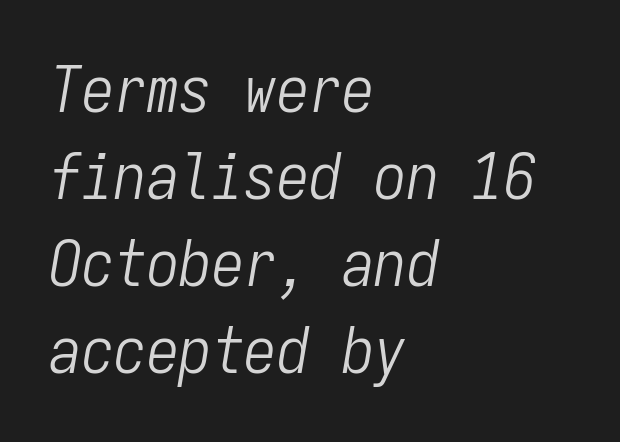
The image shows 65 px light, condensed type, italic (leaning right), monospaced; set left-aligned, normal line spacing (1.34x), normal letter spacing, not underlined; low stroke contrast and a medium x-height.
